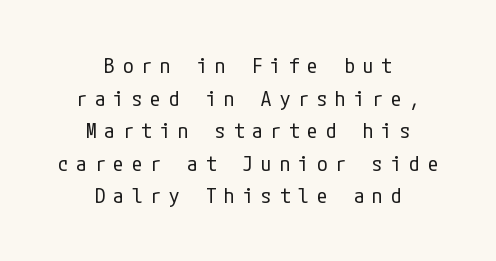
The cut favours lightness, reaching ordinary text weight at its darkest. Inter-character spacing is expanded well beyond the font's built-in metrics. A roman cut, with each character standing at attention. The foot of each line stays bare and open.
